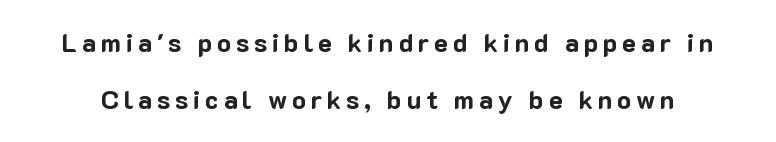
The image shows 26 px bold type, upright; set loose line spacing (2.21x), not underlined.
